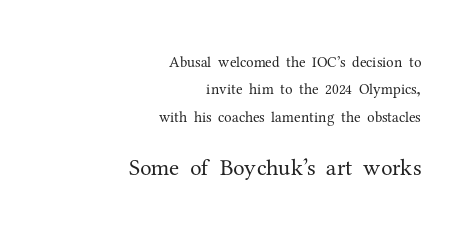
The passage shown is not underscored anywhere. Between these two stacked blocks, the lower one wins on size. Does the copy run flush right? Yes — the right margin is perfectly even. Is this a heavy cut? Hardly; it is regular or lighter. These lines keep a tight, regular rhythm from letter to letter. These lines were composed using upright roman letters.
